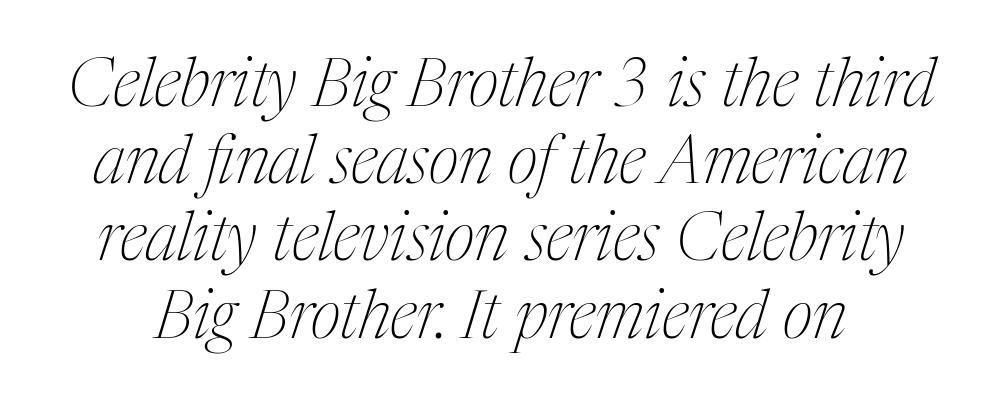
Q: Is the text bold? A: No.
Q: Is the text italic (slanted)? A: Yes, it leans right by about 17 degrees.
Q: Is the typeface a serif or a sans-serif typeface? A: Serif.
Q: Is the text underlined? A: No.
Q: Is the spacing between letters normal or unusually wide? A: Normal.
Q: Width (condensed, normal, or wide)? A: Condensed.
Q: Stroke contrast? A: Medium.
Q: x-height? A: Medium.
Q: Monospaced? A: No.
